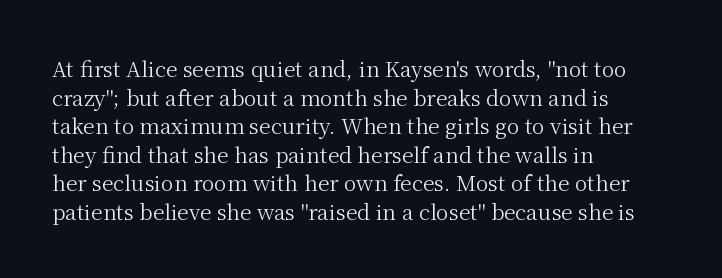
Q: Is the text bold? A: No.
Q: Is the text italic (slanted)? A: No, it is upright.
Q: Is the text underlined? A: No.
Q: How is the paragraph aligned? A: Left-aligned.
Q: Is the spacing between letters normal or unusually wide? A: Normal.
Q: Is the spacing between lines tight, normal or loose? A: Normal.
